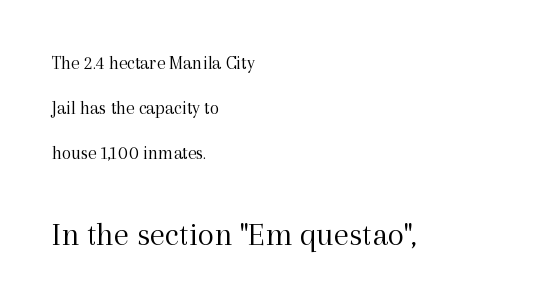
{"serif": "yes", "italic": "no", "bold": "no", "weight": "light", "width": "normal", "x_height": "medium", "monospaced": "no", "underline": "no", "align": "left", "line_spacing": "loose", "line_spacing_ratio": 2.38, "letter_spacing": "normal", "letter_spacing_em": 0.0, "larger_block": "second", "size_ratio": 1.79, "glyph_px": 34}
